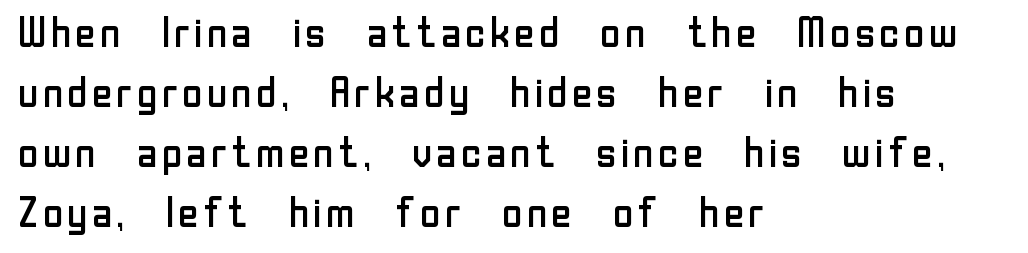
{"serif": "no", "italic": "no", "bold": "no", "weight": "regular", "width": "normal", "stroke_contrast": "low", "x_height": "medium", "monospaced": "no", "underline": "no", "align": "left", "line_spacing": "normal", "line_spacing_ratio": 1.43, "letter_spacing": "normal", "letter_spacing_em": 0.0, "glyph_px": 42}
